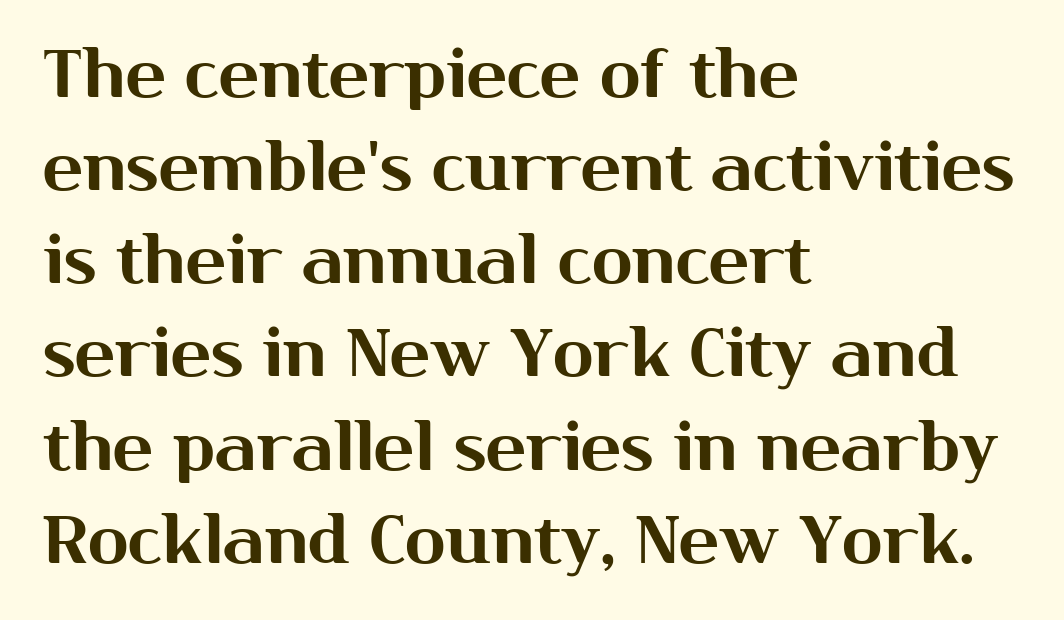
Spacing verdict: proportional, widths tailored to each character. Each word holds together tightly as a unit, with standard inter-letter gaps. Check under the words: just untouched page. Horizontal bands of white between lines are of average thickness. The letters stand upright; this is a roman face. Every row of glyphs begins at an identical x-position on the left.
